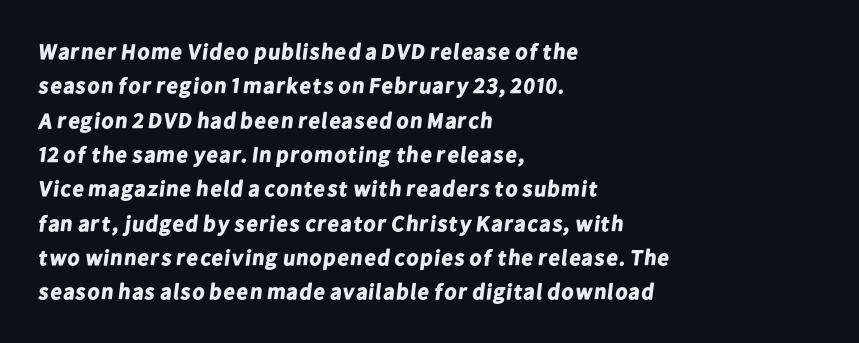
The image shows 22 px bold type; set left-aligned, normal line spacing (1.56x), normal letter spacing, not underlined.
